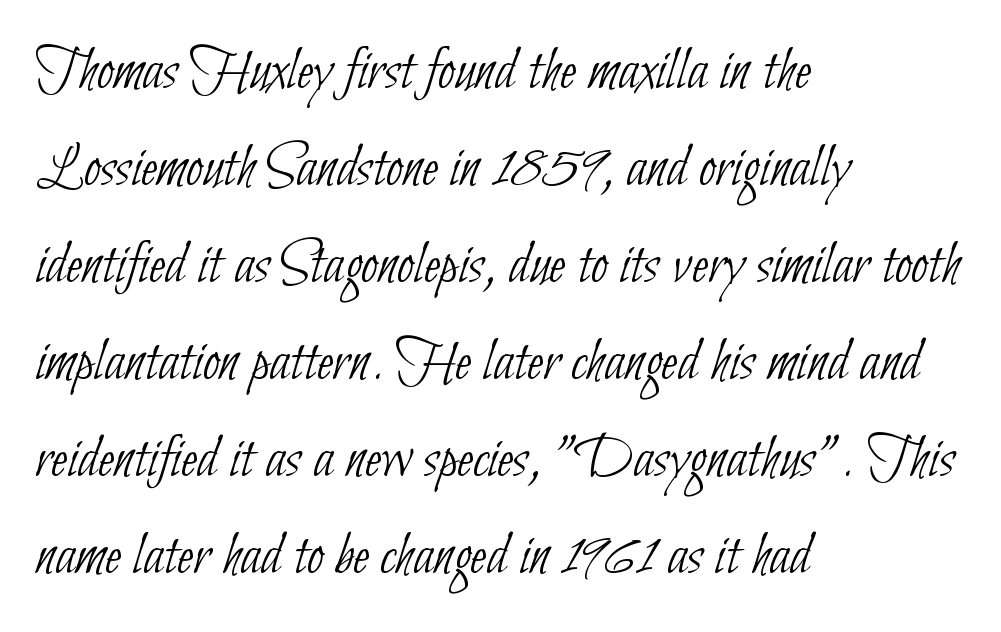
Students, observe: this is what conventionally led text looks like. Check where the strokes stop: nothing finishes them off — pure sans. Does the copy run flush right? No — it runs flush left. Weight: in the light-to-regular range. Plain, unruled lines of type.
